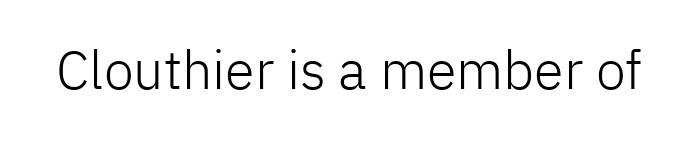
{"serif": "no", "italic": "no", "bold": "no", "weight": "light", "width": "normal", "stroke_contrast": "low", "x_height": "medium", "monospaced": "no", "underline": "no", "letter_spacing": "normal", "letter_spacing_em": 0.0, "glyph_px": 54}
